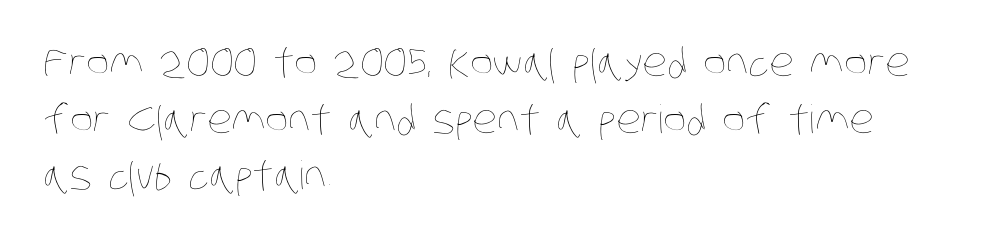
Q: Is the text bold? A: No.
Q: Is the text underlined? A: No.
Q: How is the paragraph aligned? A: Left-aligned.
Q: Is the spacing between letters normal or unusually wide? A: Normal.
Q: Is the spacing between lines tight, normal or loose? A: Normal.
Q: Width (condensed, normal, or wide)? A: Condensed.
Q: Stroke contrast? A: Low.
Q: x-height? A: Large.
Q: Monospaced? A: No.
